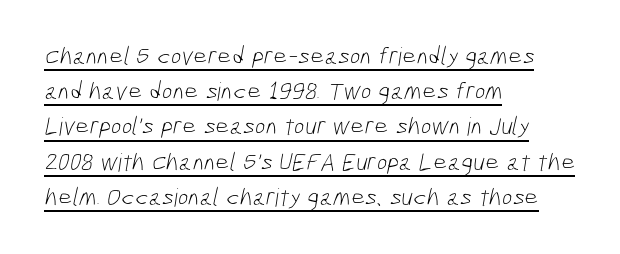
The image shows 25 px text type; set left-aligned, normal line spacing (1.41x), normal letter spacing, underlined.
